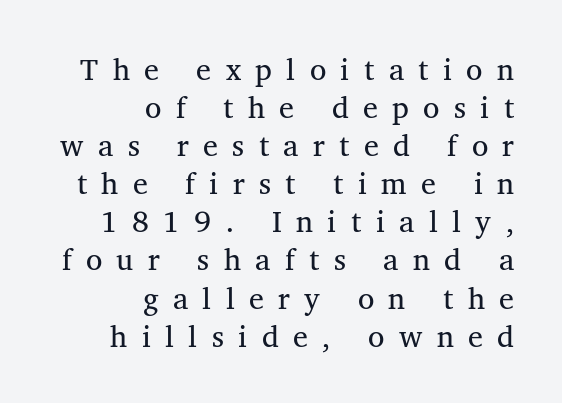
{"serif": "yes", "italic": "no", "bold": "no", "weight": "regular", "width": "normal", "stroke_contrast": "medium", "x_height": "medium", "monospaced": "no", "underline": "no", "align": "right", "line_spacing": "normal", "line_spacing_ratio": 1.27, "letter_spacing": "wide", "letter_spacing_em": 0.48, "glyph_px": 30}
